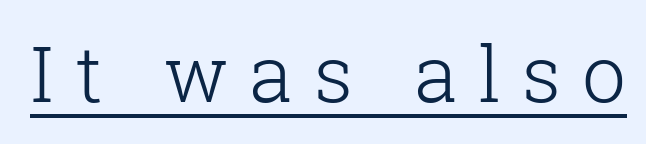
The letters advance in unequal steps, a hallmark of proportional type. In terms of letterspacing, this is a distinctly airy, spread setting. The lettering stays uniformly vertical, giving the passage a roman look. Is this a sans? No — the strokes have serifs. A rule runs beneath these lines of type. No chunkiness to these letters — they're not bold.
